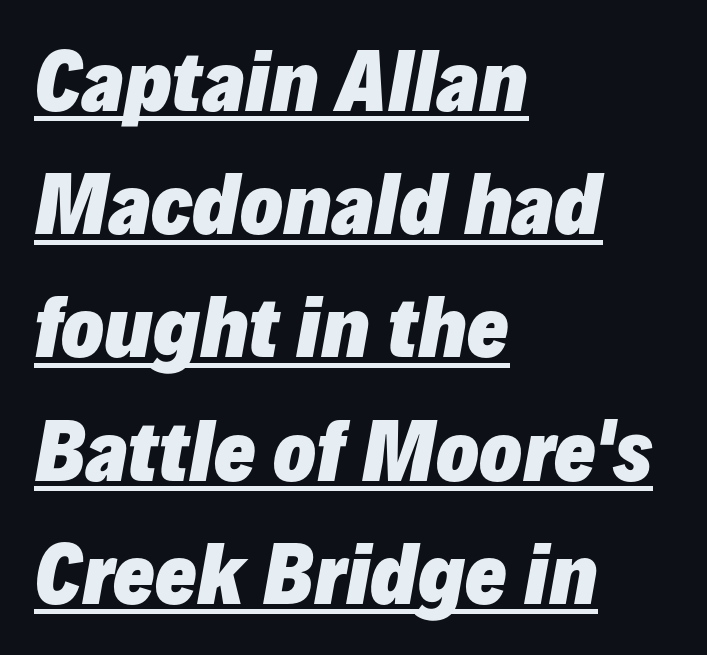
The image shows 78 px heavy type, italic (leaning right); set left-aligned, normal line spacing (1.58x), normal letter spacing, underlined; low stroke contrast and a medium x-height.
